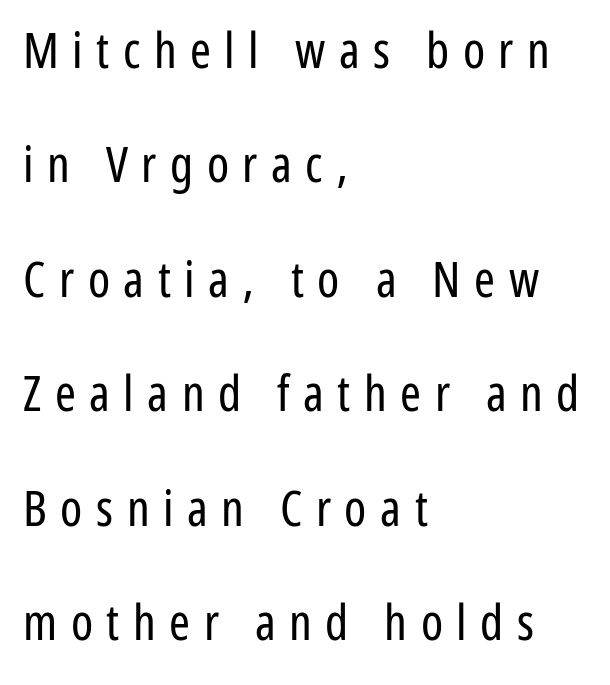
Students, note that the glyphs here are deliberately spaced far apart. Letters rest on an invisible, unmarked baseline. Is this a fixed-width face? No — the glyphs have proportional, varying widths. Alignment: flush left. A great deal of white space separates one row of letters from the next.
